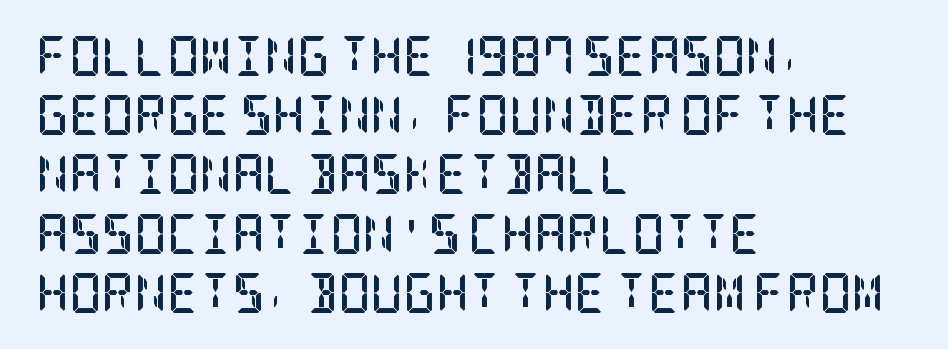
{"serif": "yes", "italic": "no", "bold": "yes", "weight": "semibold", "width": "condensed", "stroke_contrast": "low", "x_height": "large", "underline": "no", "align": "left", "line_spacing": "normal", "line_spacing_ratio": 1.48, "letter_spacing": "normal", "letter_spacing_em": 0.0, "glyph_px": 40}
